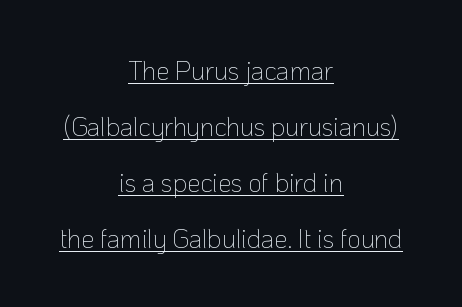
The lettering stays uniformly vertical, giving the passage a roman look. Inter-character spacing is left at the font's built-in metrics. Honestly, the underline is the first thing you notice here. Leading is clearly above the norm, producing a sparse column. Weight: in the light-to-regular range.
